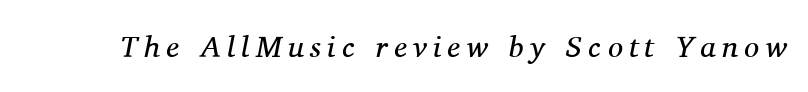
The image shows 30 px regular-weight serif type, italic (leaning right); set unusually wide letter spacing (+0.21 em), not underlined; medium stroke contrast and a medium x-height.
